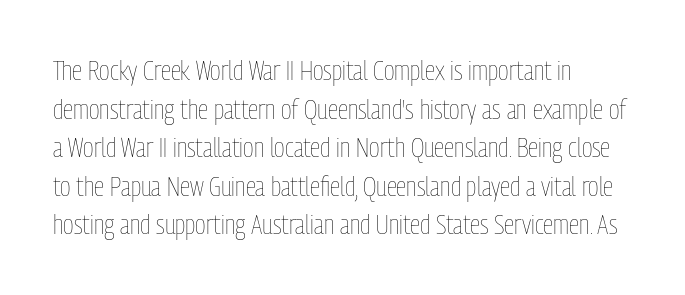
Stroke thickness stays within the range of a standard reading face or lighter. Notice how descenders clear the ascenders below comfortably — that's standard leading. There is no visible air inserted between adjacent glyphs. Casual observation: everything's shoved over to the left. The specimen omits any rule beneath the text block's lines. The letters stand straight up with perfectly vertical stems.
